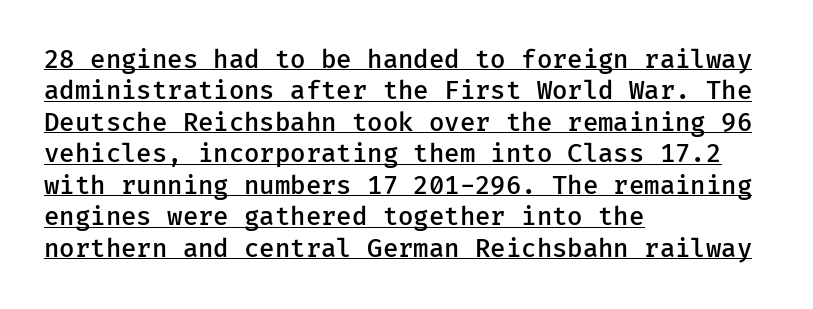
{"italic": "no", "bold": "semi", "underline": "yes", "align": "left", "line_spacing": "normal", "line_spacing_ratio": 1.26, "letter_spacing": "normal", "letter_spacing_em": 0.0, "glyph_px": 25}
